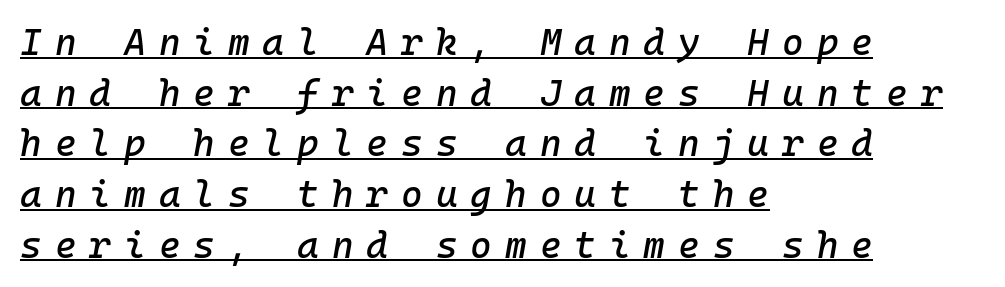
{"italic": "yes", "lean": "right", "slant_degrees": 10, "width": "normal", "stroke_contrast": "low", "x_height": "medium", "monospaced": "yes", "underline": "yes", "align": "left", "line_spacing": "normal", "line_spacing_ratio": 1.37, "letter_spacing": "wide", "letter_spacing_em": 0.35, "glyph_px": 37}
